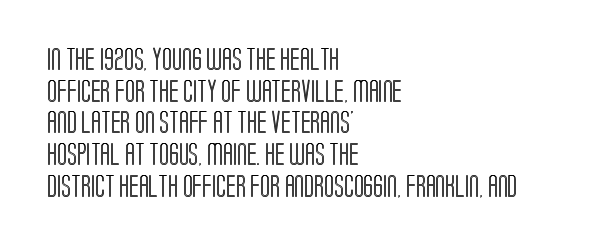
The image shows 23 px text type, upright; set left-aligned, normal line spacing (1.38x), normal letter spacing, not underlined.
